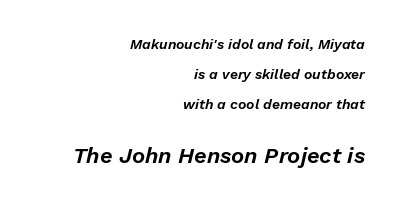
{"italic": "yes", "lean": "right", "slant_degrees": 13, "underline": "no", "align": "right", "line_spacing": "loose", "line_spacing_ratio": 2.13, "letter_spacing": "normal", "letter_spacing_em": 0.0, "larger_block": "second", "size_ratio": 1.57, "glyph_px": 22}
